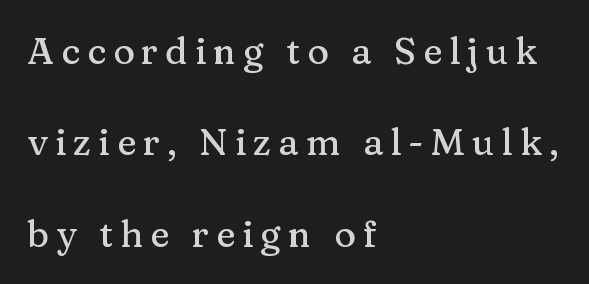
The image shows 37 px serif type, upright; set left-aligned, loose line spacing (2.47x), not underlined; medium stroke contrast and a medium x-height.
